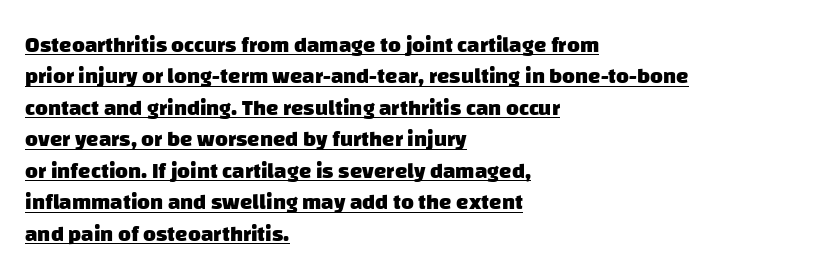
Q: Is the text bold? A: Yes.
Q: Is the text underlined? A: Yes.
Q: How is the paragraph aligned? A: Left-aligned.
Q: Is the spacing between letters normal or unusually wide? A: Normal.
Q: Is the spacing between lines tight, normal or loose? A: Normal.
